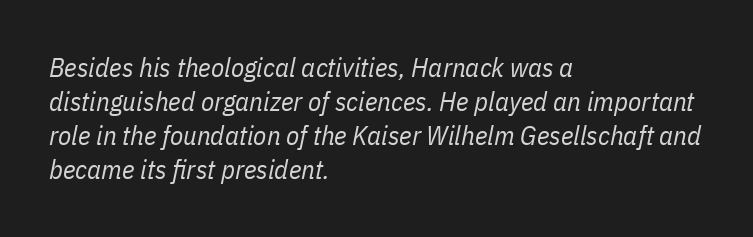
The image shows 27 px text type, italic (leaning right); set left-aligned, normal line spacing (1.26x), normal letter spacing, not underlined.
